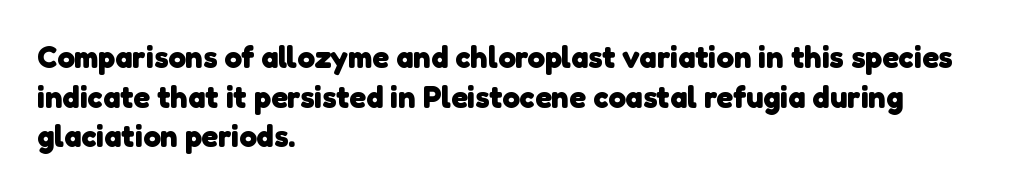
The image shows 31 px heavy sans-serif type; set left-aligned, normal line spacing (1.28x), normal letter spacing, not underlined; low stroke contrast and a medium x-height.
